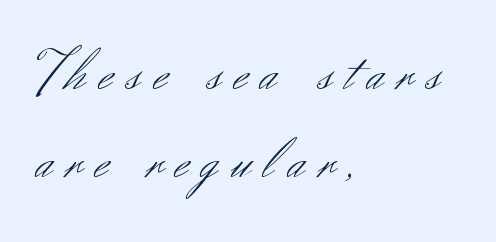
Q: Is the text bold? A: No.
Q: Is the text italic (slanted)? A: Yes.
Q: Is the typeface a serif or a sans-serif typeface? A: Sans-serif.
Q: Is the text underlined? A: No.
Q: How is the paragraph aligned? A: Left-aligned.
Q: Is the spacing between letters normal or unusually wide? A: Unusually wide.
Q: Is the spacing between lines tight, normal or loose? A: Normal.
Q: Width (condensed, normal, or wide)? A: Normal.
Q: Stroke contrast? A: Medium.
Q: x-height? A: Small.
Q: Monospaced? A: No.
